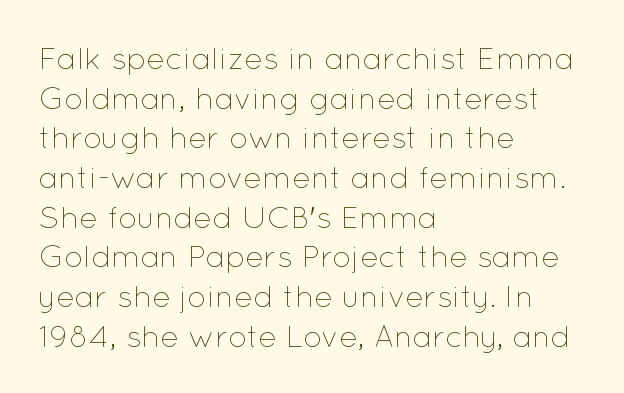
Q: Is the text bold? A: No.
Q: Is the text italic (slanted)? A: No, it is upright.
Q: Is the text underlined? A: No.
Q: How is the paragraph aligned? A: Left-aligned.
Q: Is the spacing between letters normal or unusually wide? A: Normal.
Q: Is the spacing between lines tight, normal or loose? A: Normal.
Q: Width (condensed, normal, or wide)? A: Normal.
Q: Stroke contrast? A: Low.
Q: x-height? A: Medium.
Q: Monospaced? A: No.
